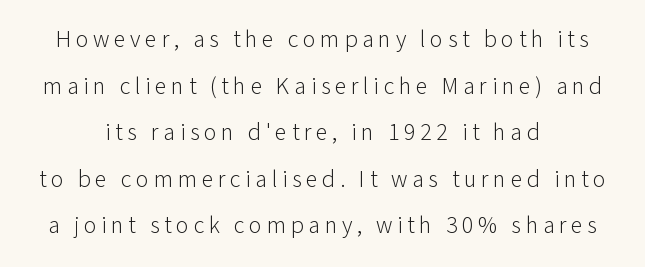
{"italic": "no", "bold": "no", "underline": "no", "align": "center", "line_spacing": "loose", "line_spacing_ratio": 1.94, "glyph_px": 24}
